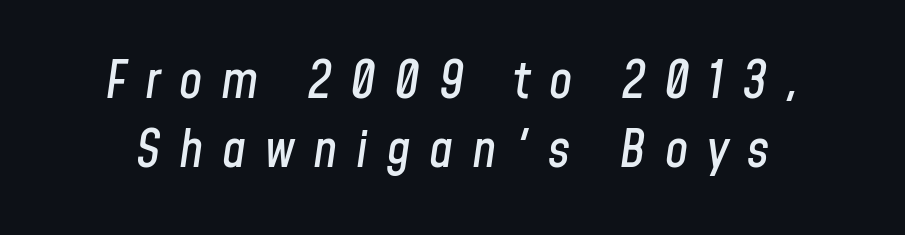
Q: Is the text italic (slanted)? A: Yes, it leans right by about 8 degrees.
Q: Is the text underlined? A: No.
Q: Is the spacing between letters normal or unusually wide? A: Unusually wide.
Q: Is the spacing between lines tight, normal or loose? A: Normal.
Q: Width (condensed, normal, or wide)? A: Condensed.
Q: Stroke contrast? A: Low.
Q: x-height? A: Medium.
Q: Monospaced? A: No.
